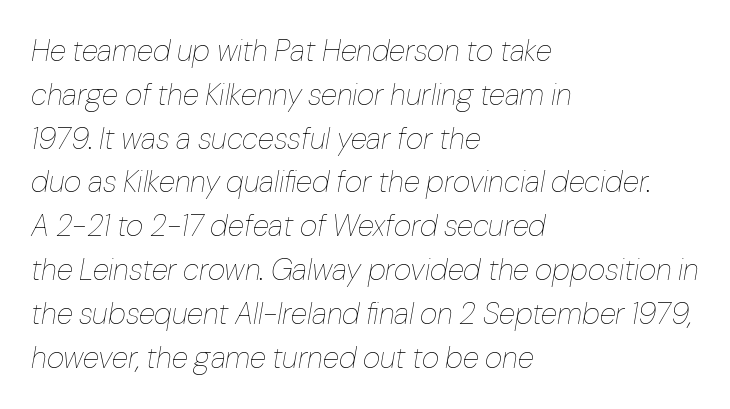
{"italic": "yes", "lean": "right", "slant_degrees": 10, "bold": "no", "weight": "thin", "width": "normal", "stroke_contrast": "low", "x_height": "medium", "monospaced": "no", "underline": "no", "align": "left", "line_spacing": "normal", "line_spacing_ratio": 1.46, "letter_spacing": "normal", "letter_spacing_em": 0.0, "glyph_px": 30}
